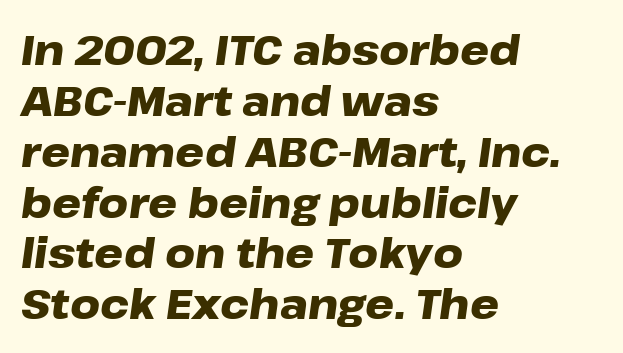
The image shows 41 px heavy, wide type, italic (leaning right); set left-aligned, line spacing 1.24x, normal letter spacing, not underlined; low stroke contrast and a medium x-height.
